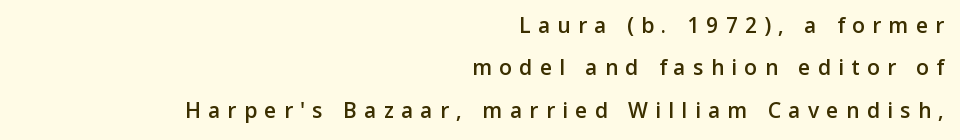
{"italic": "no", "bold": "semi", "underline": "no", "align": "right", "line_spacing": "loose", "line_spacing_ratio": 2.02, "letter_spacing": "wide", "letter_spacing_em": 0.35, "glyph_px": 21}
